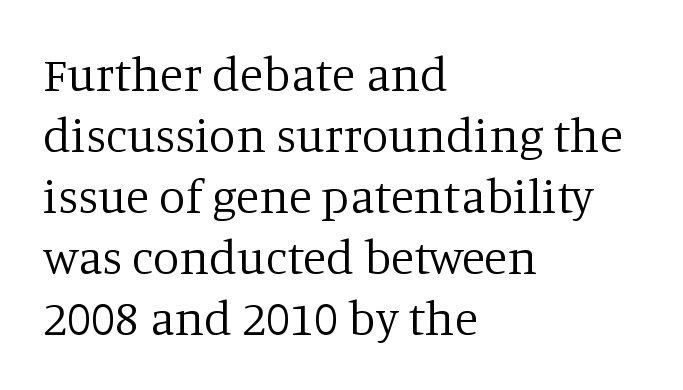
{"serif": "yes", "italic": "no", "bold": "no", "weight": "regular", "width": "normal", "stroke_contrast": "low", "x_height": "large", "monospaced": "no", "underline": "no", "align": "left", "line_spacing": "normal", "line_spacing_ratio": 1.27, "letter_spacing": "normal", "letter_spacing_em": 0.0, "glyph_px": 48}
